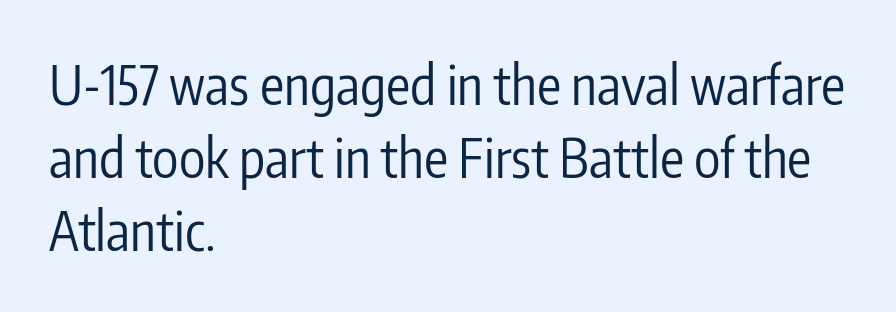
The image shows 54 px regular-weight, condensed sans-serif type, upright; set left-aligned, normal line spacing (1.35x), normal letter spacing, not underlined; low stroke contrast and a medium x-height.
